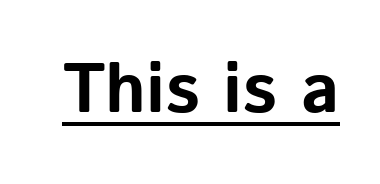
Q: Is the text bold? A: Yes.
Q: Is the text italic (slanted)? A: No, it is upright.
Q: Is the typeface a serif or a sans-serif typeface? A: Sans-serif.
Q: Is the text underlined? A: Yes.
Q: Is the spacing between letters normal or unusually wide? A: Normal.
Q: Width (condensed, normal, or wide)? A: Normal.
Q: Stroke contrast? A: Low.
Q: x-height? A: Medium.
Q: Monospaced? A: No.
